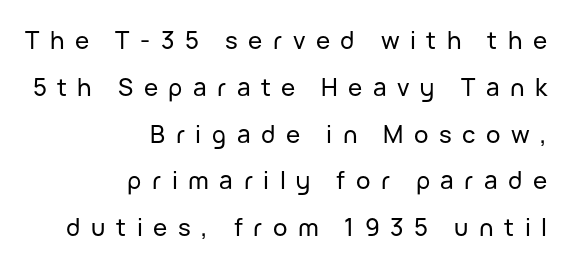
The image shows 24 px text type, upright; set right-aligned, loose line spacing (1.95x), unusually wide letter spacing (+0.44 em), not underlined.
